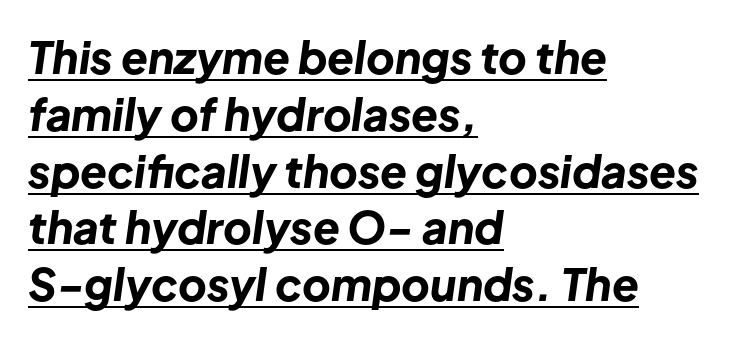
These lines sit exactly where default settings would place them. Notice how a bar underscores the lettering throughout. The ragged edge is on the right, which tells us the setting is flush left. The letterforms sit shoulder to shoulder at normal distance. You could not count columns in this text — the font is proportionally spaced. Summary of weight: heavy, a full bold.
